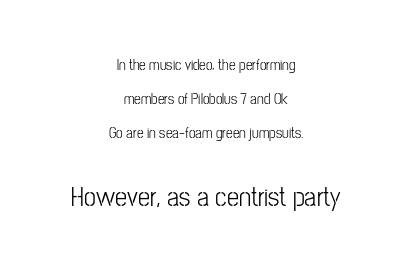
Look at the tracking — it's just the regular setting, nothing added. Character size in the trailing block exceeds that of the leading block. This sample trades compactness for vertical openness between lines. Check the space under the baseline: it is left empty. A roman cut, with each character standing at attention.
